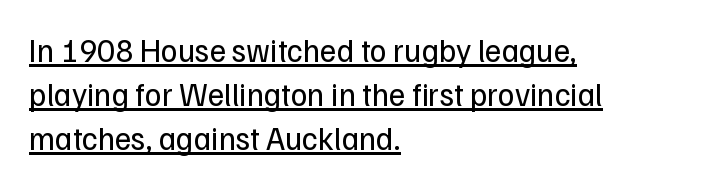
The image shows 32 px regular-weight sans-serif type, upright; set left-aligned, normal line spacing (1.38x), normal letter spacing, underlined; low stroke contrast and a medium x-height.
